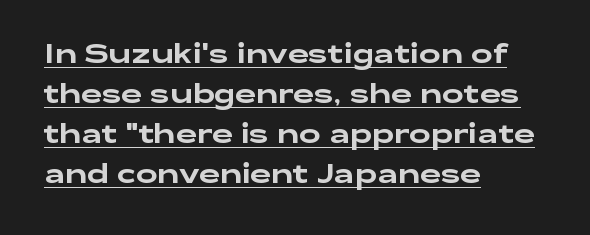
The image shows 26 px text type, upright; set left-aligned, normal line spacing (1.54x), normal letter spacing, underlined.
